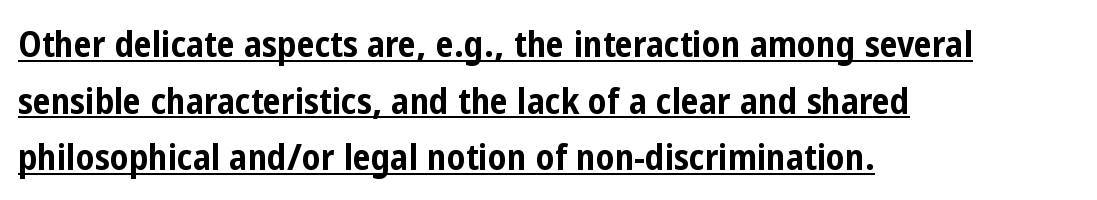
{"serif": "no", "italic": "no", "bold": "yes", "weight": "bold", "width": "condensed", "stroke_contrast": "low", "x_height": "medium", "monospaced": "no", "underline": "yes", "align": "left", "line_spacing": "normal", "line_spacing_ratio": 1.57, "letter_spacing": "normal", "letter_spacing_em": 0.0, "glyph_px": 36}
